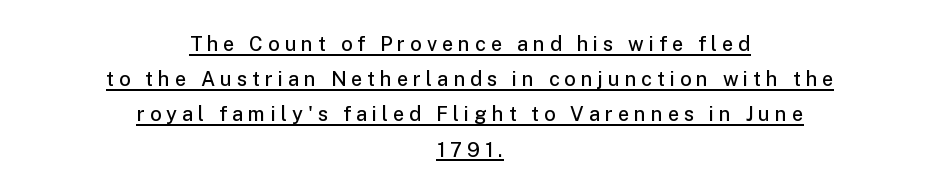
The image shows 20 px text type, upright; set centered, line spacing 1.76x, unusually wide letter spacing (+0.25 em), underlined.
